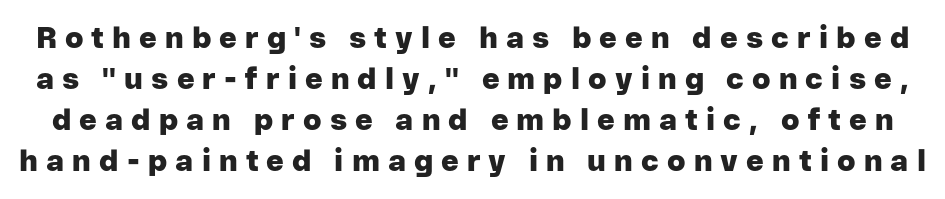
The image shows 30 px heavy sans-serif type, upright; set normal line spacing (1.37x), unusually wide letter spacing (+0.27 em), not underlined; low stroke contrast and a medium x-height.
